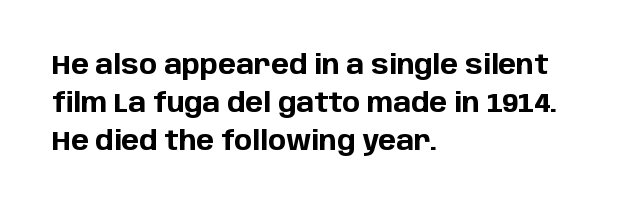
Q: Is the text bold? A: Yes.
Q: Is the text italic (slanted)? A: No, it is upright.
Q: Is the text underlined? A: No.
Q: How is the paragraph aligned? A: Left-aligned.
Q: Is the spacing between letters normal or unusually wide? A: Normal.
Q: Is the spacing between lines tight, normal or loose? A: Normal.
